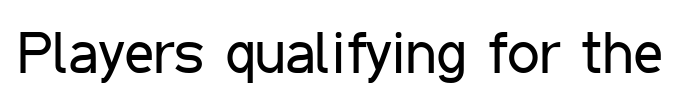
The letters advance in unequal steps, a hallmark of proportional type. In terms of letterform style, serifs are entirely absent. Letters have the restrained weight of plain body copy at most. The horizontal fit of the characters is conventional and even. Descenders are the only things crossing below the line. This is the regular roman posture of the typeface.
